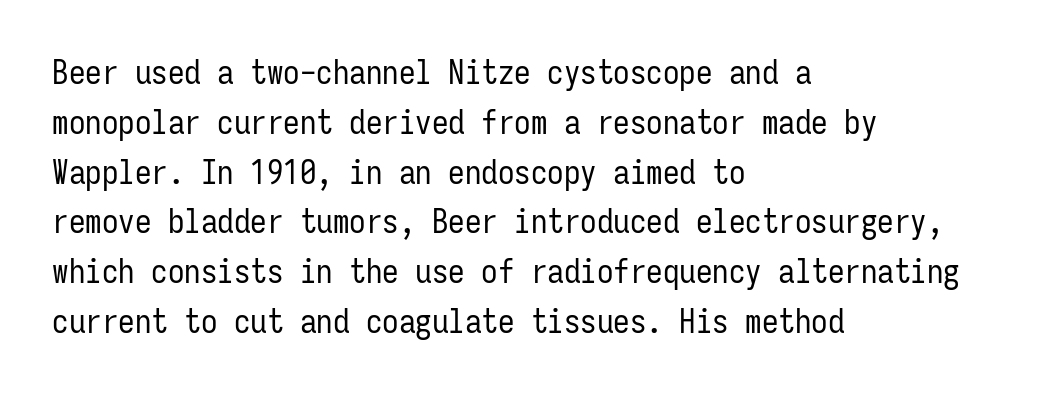
{"serif": "no", "italic": "no", "bold": "no", "weight": "regular", "width": "condensed", "stroke_contrast": "low", "x_height": "medium", "monospaced": "yes", "underline": "no", "align": "left", "line_spacing": "normal", "line_spacing_ratio": 1.51, "letter_spacing": "normal", "letter_spacing_em": 0.0, "glyph_px": 33}
